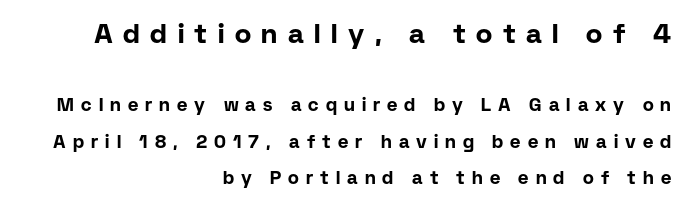
Notice how the stems are strictly vertical — no italics here. Vertically, the passage feels expansive, rows floating well apart. Two sizes are in play, and the larger belongs to the first block. The words here are not underlined. Weight: bold.
